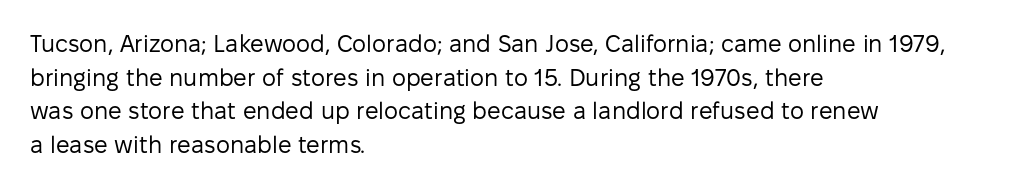
Q: Is the text bold? A: No.
Q: Is the text italic (slanted)? A: No, it is upright.
Q: Is the text underlined? A: No.
Q: How is the paragraph aligned? A: Left-aligned.
Q: Is the spacing between letters normal or unusually wide? A: Normal.
Q: Is the spacing between lines tight, normal or loose? A: Normal.
